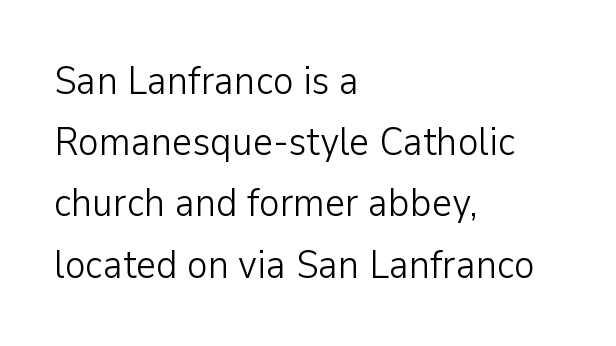
The image shows 39 px light sans-serif type, upright; set left-aligned, normal line spacing (1.57x), normal letter spacing, not underlined; low stroke contrast and a medium x-height.
